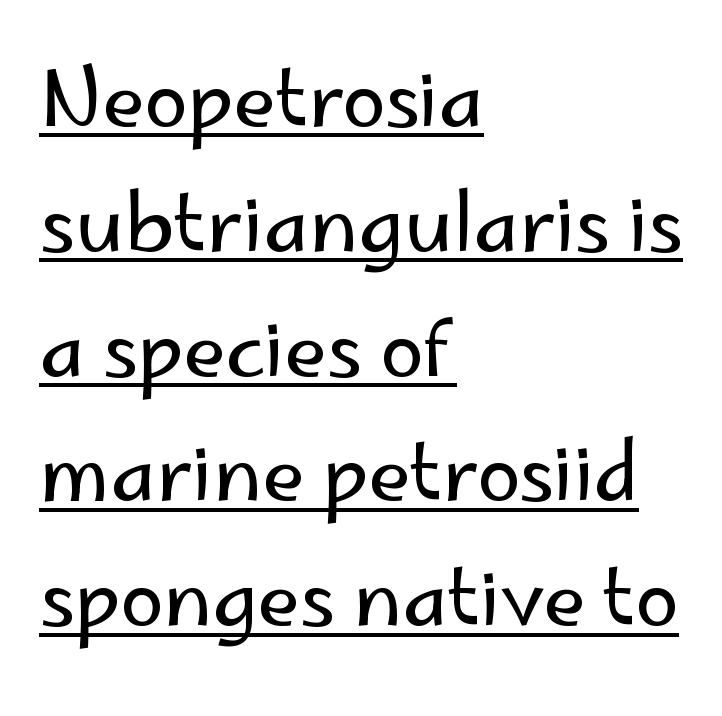
The font's upright variant was chosen for this text. The tracking reads as untouched default to a designer's eye. Interline gaps are of average width in this sample. The paragraph shown leans on its left margin.
